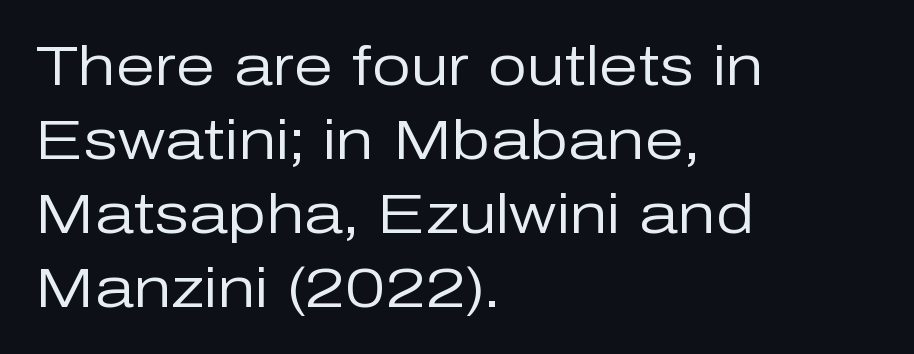
{"serif": "no", "italic": "no", "bold": "no", "weight": "regular", "width": "normal", "stroke_contrast": "low", "x_height": "medium", "monospaced": "no", "underline": "no", "align": "left", "line_spacing": "normal", "line_spacing_ratio": 1.32, "letter_spacing": "normal", "letter_spacing_em": 0.0, "glyph_px": 56}
